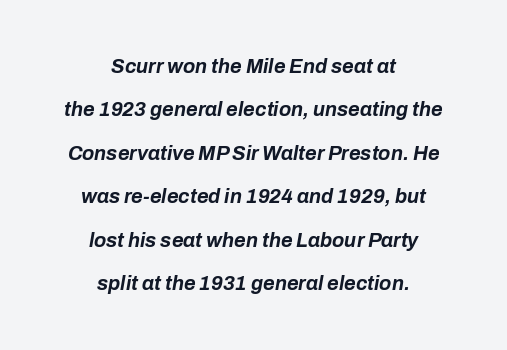
The image shows 20 px bold type, italic (leaning right); set centered, loose line spacing (2.17x), normal letter spacing, not underlined.
